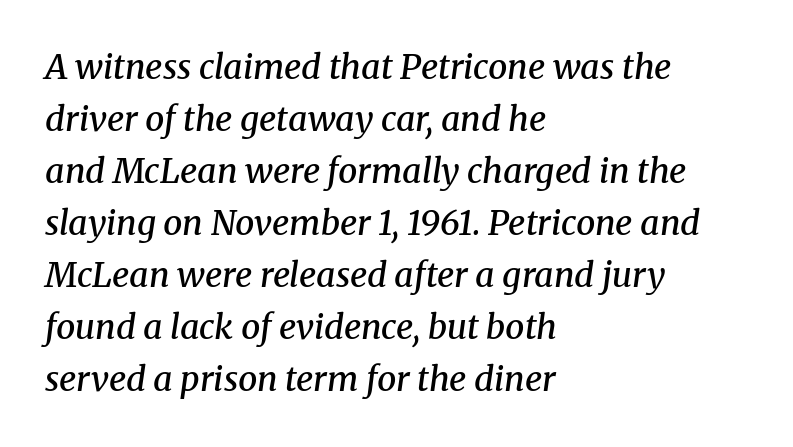
Teacher's note: observe the even left margin — that is flush-left alignment. The characters look somewhat weighty, a semibold short of true bold. Compared with typical paragraphs, the rows here are spaced about the same. The letters advance in unequal steps, a hallmark of proportional type. Observe the serifs anchoring each vertical stroke in this sample. Short note: letters normally spaced.
